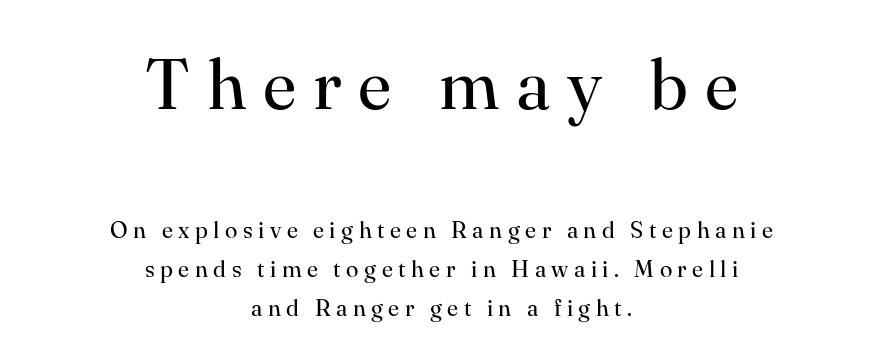
Q: Is the text bold? A: No.
Q: Is the text italic (slanted)? A: No, it is upright.
Q: Is the typeface a serif or a sans-serif typeface? A: Serif.
Q: Is the text underlined? A: No.
Q: How is the paragraph aligned? A: Centered.
Q: Is the spacing between letters normal or unusually wide? A: Unusually wide.
Q: Is the spacing between lines tight, normal or loose? A: Normal.
Q: Which block of text is set in a larger size, the first (top) or the second (bottom)? A: The first (top) one.
Q: Width (condensed, normal, or wide)? A: Normal.
Q: Stroke contrast? A: High.
Q: x-height? A: Small.
Q: Monospaced? A: No.
